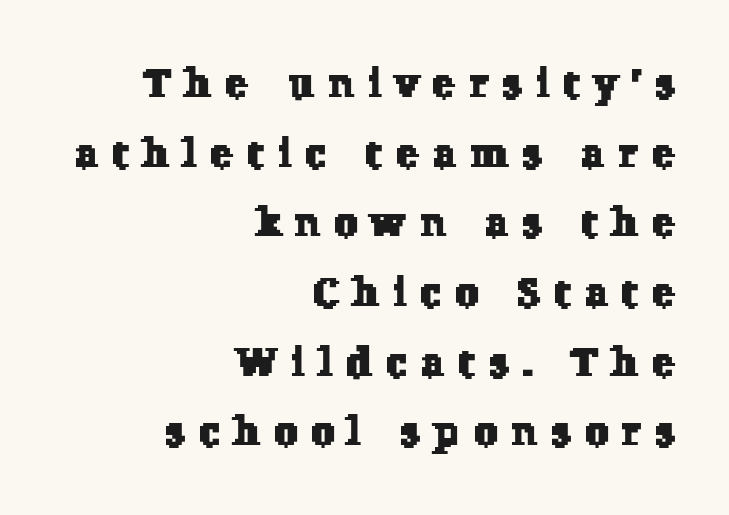
Q: Is the typeface a serif or a sans-serif typeface? A: Serif.
Q: Is the text underlined? A: No.
Q: How is the paragraph aligned? A: Right-aligned.
Q: Is the spacing between letters normal or unusually wide? A: Unusually wide.
Q: Is the spacing between lines tight, normal or loose? A: Normal.
Q: Width (condensed, normal, or wide)? A: Normal.
Q: Stroke contrast? A: Low.
Q: x-height? A: Medium.
Q: Monospaced? A: No.
